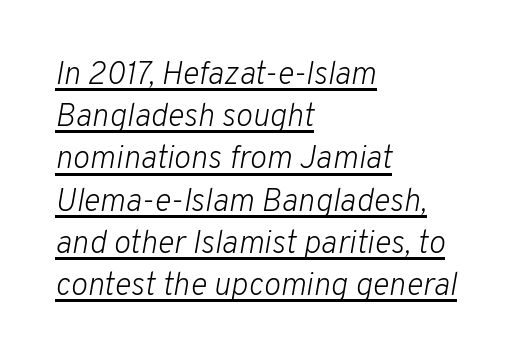
The image shows 32 px light type, italic (leaning right); set left-aligned, normal line spacing (1.32x), normal letter spacing, underlined; low stroke contrast and a medium x-height.
